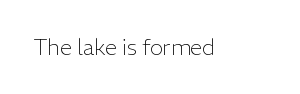
{"italic": "no", "bold": "no", "underline": "no", "letter_spacing": "normal", "letter_spacing_em": 0.0, "glyph_px": 22}
